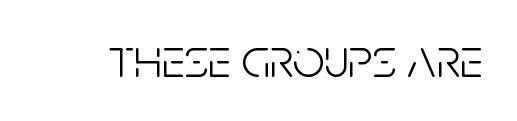
Glyph-to-glyph distance matches everyday printed text. The glyphs in this specimen are sans serif. Designer's note — italics off, roman on. Looks like regular typesetting: each glyph gets only the width it needs.
